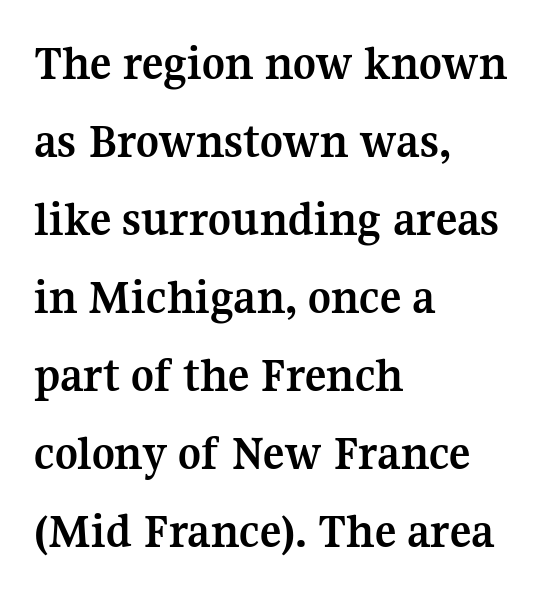
Q: Is the text bold? A: Yes.
Q: Is the text italic (slanted)? A: No, it is upright.
Q: Is the typeface a serif or a sans-serif typeface? A: Serif.
Q: Is the text underlined? A: No.
Q: How is the paragraph aligned? A: Left-aligned.
Q: Is the spacing between letters normal or unusually wide? A: Normal.
Q: Is the spacing between lines tight, normal or loose? A: Normal.
Q: Width (condensed, normal, or wide)? A: Normal.
Q: Stroke contrast? A: Medium.
Q: x-height? A: Medium.
Q: Monospaced? A: No.
